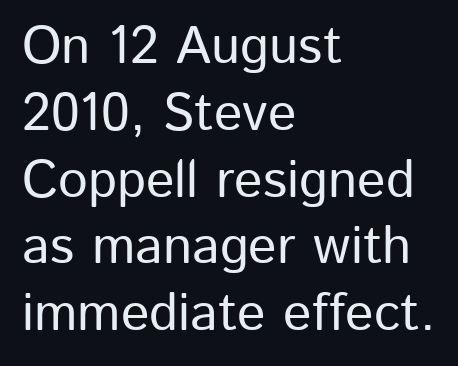
Looks like regular typesetting: each glyph gets only the width it needs. The lettering stays uniformly vertical, giving the passage a roman look. Reading down the block, your eye returns to a fixed left position each line. Vertical spacing — default. The space beneath each line is pristine and unruled. Check where the strokes stop: nothing finishes them off — pure sans.
